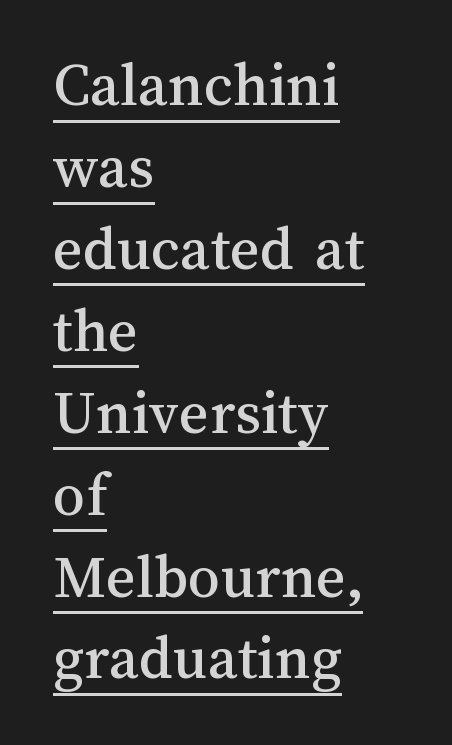
Q: Is the text italic (slanted)? A: No, it is upright.
Q: Is the text underlined? A: Yes.
Q: How is the paragraph aligned? A: Left-aligned.
Q: Is the spacing between letters normal or unusually wide? A: Normal.
Q: Is the spacing between lines tight, normal or loose? A: Normal.
Q: Width (condensed, normal, or wide)? A: Normal.
Q: Stroke contrast? A: Medium.
Q: x-height? A: Medium.
Q: Monospaced? A: No.
